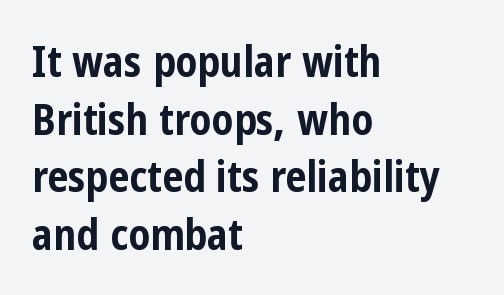
{"serif": "no", "italic": "no", "bold": "yes", "weight": "bold", "width": "condensed", "stroke_contrast": "low", "x_height": "medium", "monospaced": "no", "underline": "no", "align": "left", "line_spacing": "normal", "line_spacing_ratio": 1.37, "letter_spacing": "normal", "letter_spacing_em": 0.0, "glyph_px": 42}
